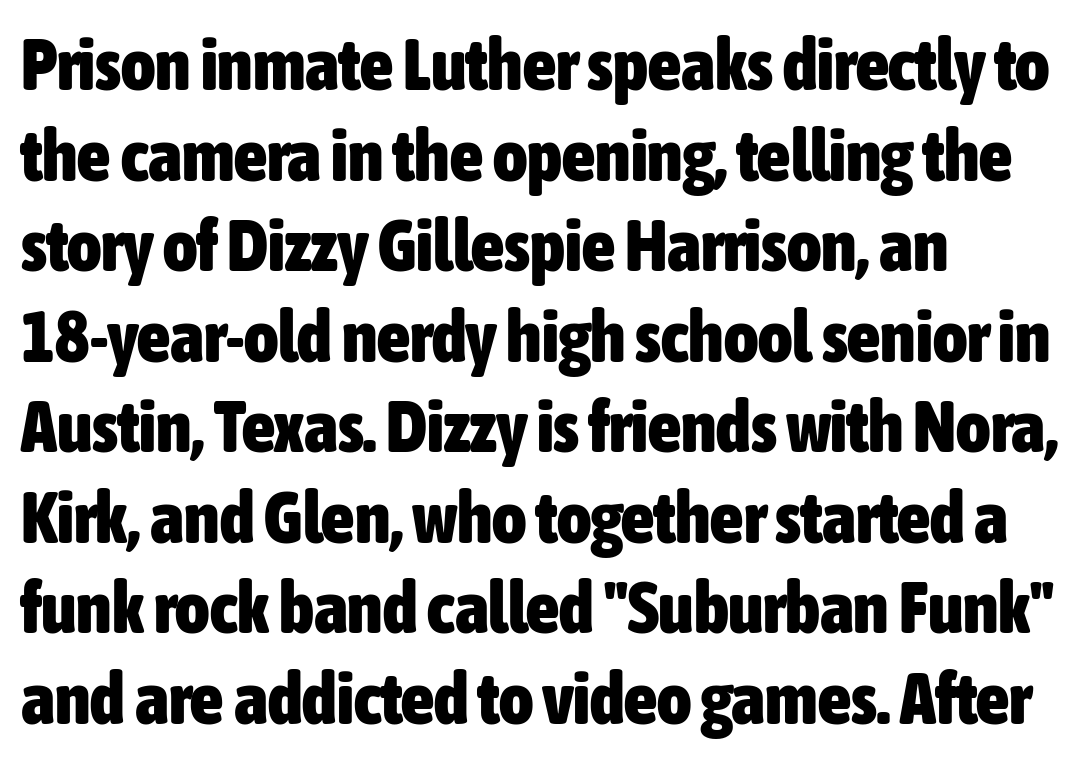
Q: Is the text bold? A: Yes.
Q: Is the text italic (slanted)? A: No, it is upright.
Q: Is the typeface a serif or a sans-serif typeface? A: Sans-serif.
Q: Is the text underlined? A: No.
Q: How is the paragraph aligned? A: Left-aligned.
Q: Is the spacing between letters normal or unusually wide? A: Normal.
Q: Width (condensed, normal, or wide)? A: Condensed.
Q: Stroke contrast? A: Low.
Q: x-height? A: Medium.
Q: Monospaced? A: No.
